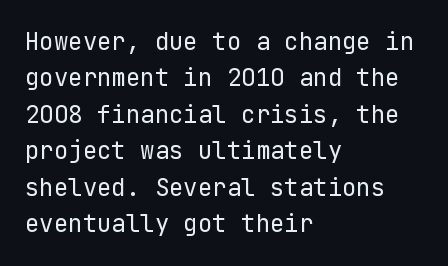
{"italic": "no", "bold": "no", "underline": "no", "align": "left", "line_spacing": "normal", "line_spacing_ratio": 1.52, "letter_spacing": "normal", "letter_spacing_em": 0.0, "glyph_px": 24}
